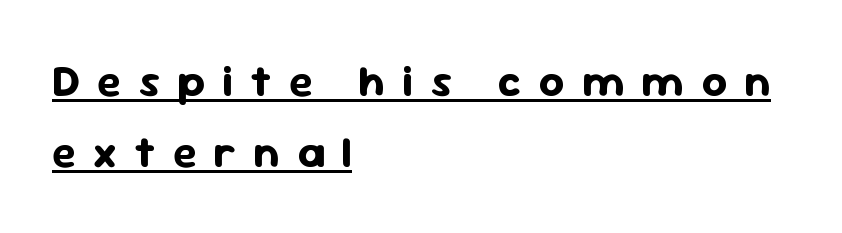
Q: Is the text bold? A: Yes.
Q: Is the text italic (slanted)? A: No, it is upright.
Q: Is the typeface a serif or a sans-serif typeface? A: Sans-serif.
Q: Is the text underlined? A: Yes.
Q: How is the paragraph aligned? A: Left-aligned.
Q: Is the spacing between letters normal or unusually wide? A: Unusually wide.
Q: Is the spacing between lines tight, normal or loose? A: Normal.
Q: Width (condensed, normal, or wide)? A: Normal.
Q: Stroke contrast? A: Low.
Q: x-height? A: Medium.
Q: Monospaced? A: No.
